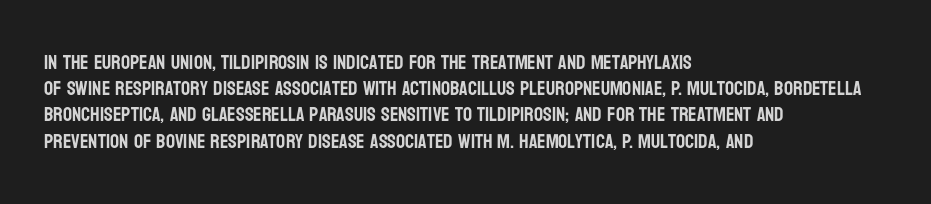
Q: Is the text italic (slanted)? A: No, it is upright.
Q: Is the text underlined? A: No.
Q: How is the paragraph aligned? A: Left-aligned.
Q: Is the spacing between letters normal or unusually wide? A: Normal.
Q: Is the spacing between lines tight, normal or loose? A: Normal.
